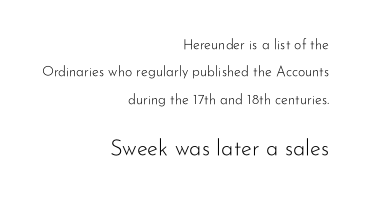
The image shows 22 px text type, upright; set right-aligned, loose line spacing (1.96x), normal letter spacing, not underlined; the second (bottom) block is 1.57x larger.
